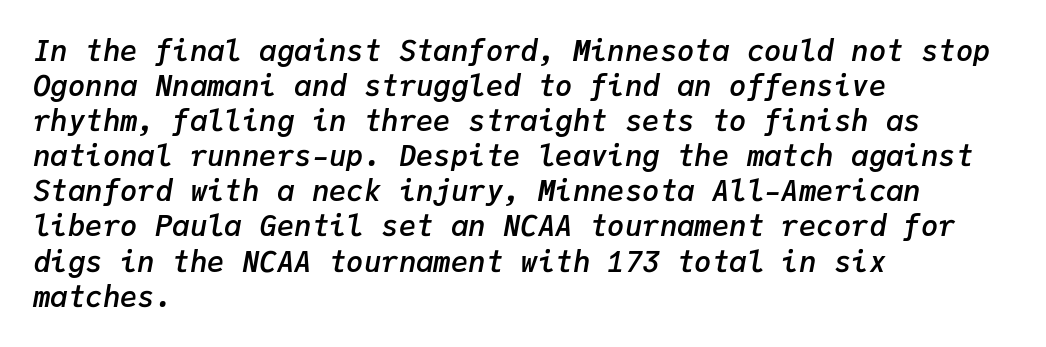
Q: Is the text bold? A: Semi-bold.
Q: Is the text italic (slanted)? A: Yes, it leans right by about 9 degrees.
Q: Is the text underlined? A: No.
Q: How is the paragraph aligned? A: Left-aligned.
Q: Is the spacing between letters normal or unusually wide? A: Normal.
Q: Width (condensed, normal, or wide)? A: Normal.
Q: Stroke contrast? A: Low.
Q: x-height? A: Medium.
Q: Monospaced? A: Yes.
